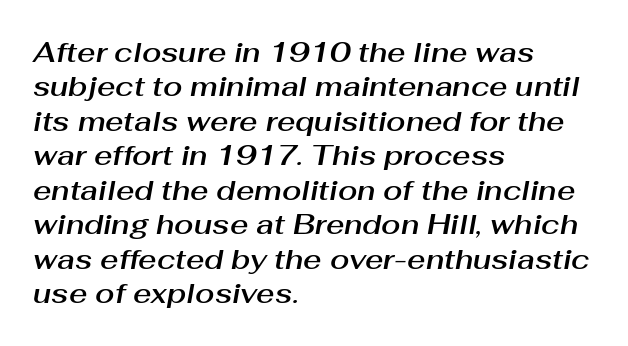
{"italic": "yes", "lean": "right", "slant_degrees": 10, "width": "normal", "stroke_contrast": "medium", "x_height": "medium", "monospaced": "no", "underline": "no", "align": "left", "line_spacing_ratio": 1.23, "letter_spacing": "normal", "letter_spacing_em": 0.0, "glyph_px": 28}
